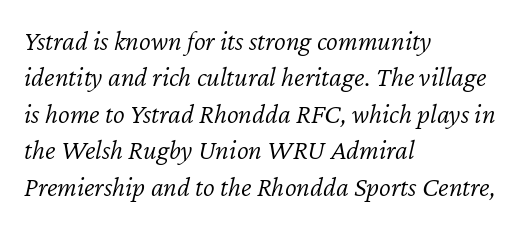
Q: Is the text bold? A: No.
Q: Is the text italic (slanted)? A: Yes, it leans right by about 12 degrees.
Q: Is the text underlined? A: No.
Q: How is the paragraph aligned? A: Left-aligned.
Q: Is the spacing between letters normal or unusually wide? A: Normal.
Q: Is the spacing between lines tight, normal or loose? A: Normal.
Q: Width (condensed, normal, or wide)? A: Normal.
Q: Stroke contrast? A: Low.
Q: x-height? A: Medium.
Q: Monospaced? A: No.
